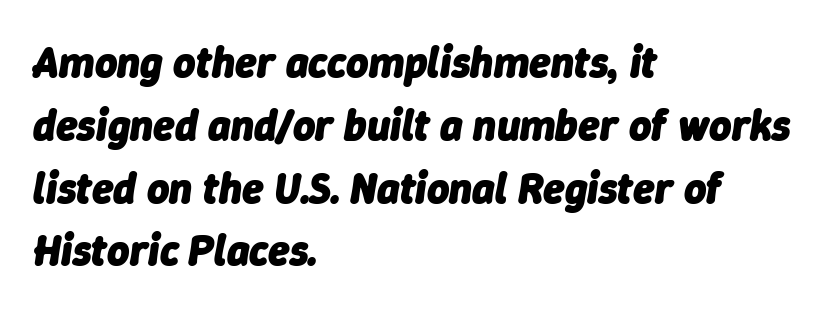
Q: Is the text bold? A: Yes.
Q: Is the text italic (slanted)? A: Yes, it leans right by about 9 degrees.
Q: Is the text underlined? A: No.
Q: How is the paragraph aligned? A: Left-aligned.
Q: Is the spacing between letters normal or unusually wide? A: Normal.
Q: Is the spacing between lines tight, normal or loose? A: Normal.
Q: Width (condensed, normal, or wide)? A: Normal.
Q: Stroke contrast? A: Low.
Q: x-height? A: Medium.
Q: Monospaced? A: No.
